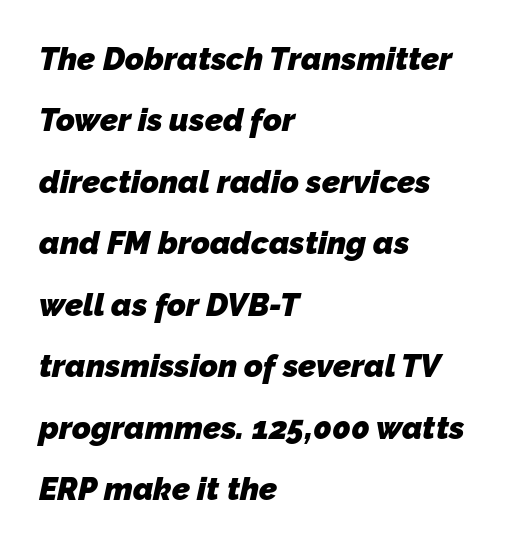
{"serif": "no", "bold": "yes", "weight": "heavy", "width": "normal", "stroke_contrast": "low", "x_height": "medium", "monospaced": "no", "underline": "no", "align": "left", "line_spacing": "loose", "line_spacing_ratio": 1.92, "letter_spacing": "normal", "letter_spacing_em": 0.0, "glyph_px": 32}
